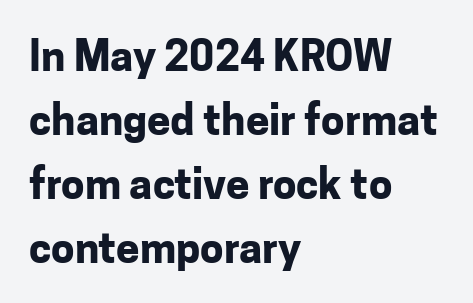
{"serif": "no", "italic": "no", "bold": "yes", "weight": "bold", "width": "normal", "stroke_contrast": "low", "x_height": "medium", "monospaced": "no", "underline": "no", "align": "left", "line_spacing": "normal", "line_spacing_ratio": 1.52, "letter_spacing": "normal", "letter_spacing_em": 0.0, "glyph_px": 42}
